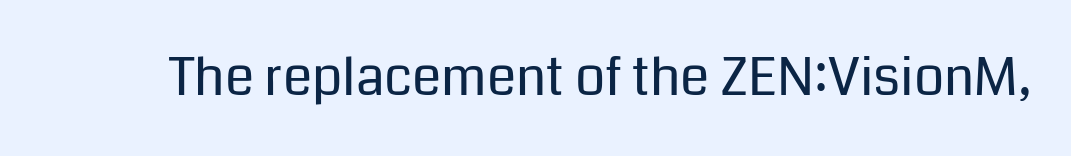
No feet cap the strokes, marking this as sans-serif type. How are the letters spaced? Ordinarily, with no added tracking. Heft: none added — not bold. These lines are rendered in a variable-pitch font.
